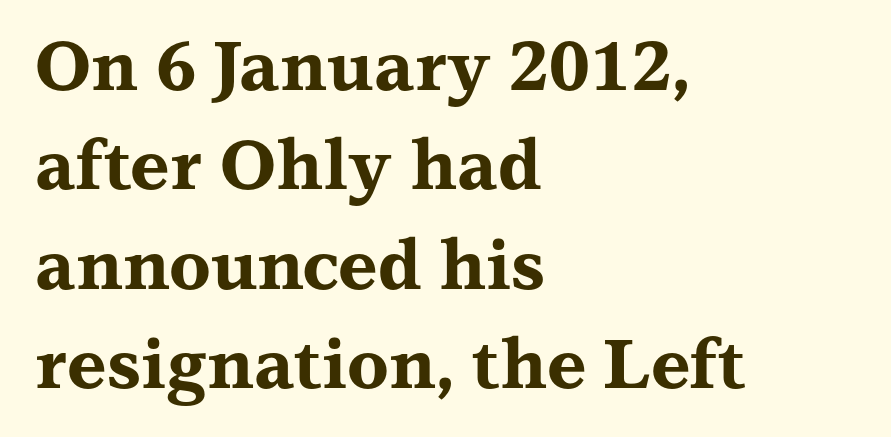
Q: Is the text bold? A: Yes.
Q: Is the text italic (slanted)? A: No, it is upright.
Q: Is the typeface a serif or a sans-serif typeface? A: Serif.
Q: Is the text underlined? A: No.
Q: How is the paragraph aligned? A: Left-aligned.
Q: Is the spacing between letters normal or unusually wide? A: Normal.
Q: Is the spacing between lines tight, normal or loose? A: Normal.
Q: Width (condensed, normal, or wide)? A: Wide.
Q: Stroke contrast? A: Medium.
Q: x-height? A: Medium.
Q: Monospaced? A: No.
